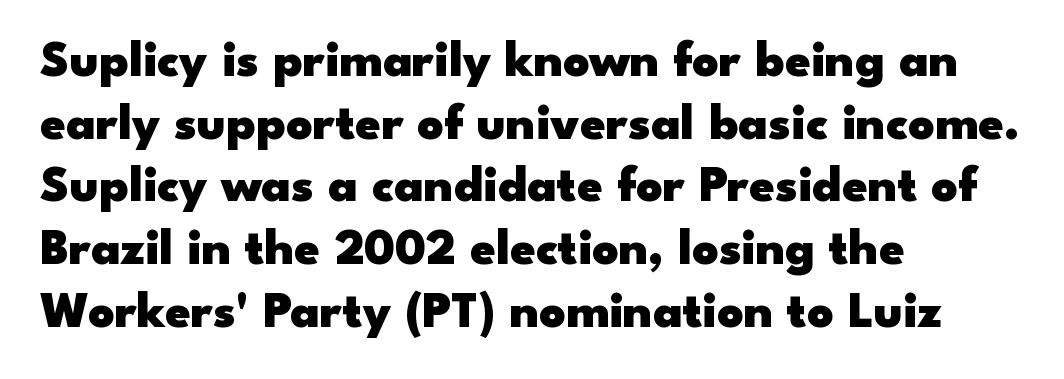
Q: Is the text bold? A: Yes.
Q: Is the text italic (slanted)? A: No, it is upright.
Q: Is the typeface a serif or a sans-serif typeface? A: Sans-serif.
Q: Is the text underlined? A: No.
Q: How is the paragraph aligned? A: Left-aligned.
Q: Is the spacing between letters normal or unusually wide? A: Normal.
Q: Width (condensed, normal, or wide)? A: Wide.
Q: Stroke contrast? A: Low.
Q: x-height? A: Small.
Q: Monospaced? A: No.
